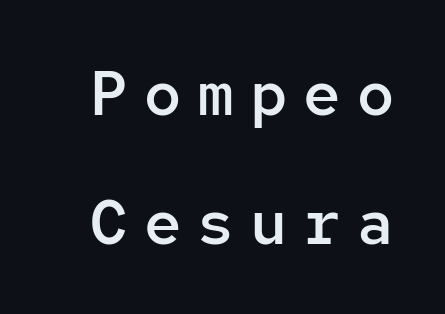
{"serif": "no", "italic": "no", "bold": "semi", "weight": "semibold", "width": "normal", "stroke_contrast": "low", "x_height": "medium", "monospaced": "yes", "underline": "no", "line_spacing": "loose", "line_spacing_ratio": 2.08, "letter_spacing": "wide", "letter_spacing_em": 0.26, "glyph_px": 62}
